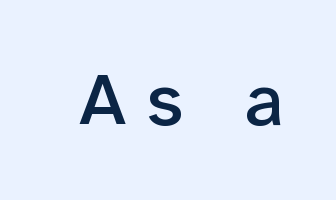
Unmarked baselines from the first word to the last. The designer went with a sans here, leaving each stem footless. The gaps between neighbouring characters are conspicuously large. Looks like regular typesetting: each glyph gets only the width it needs. Each glyph is drawn with semibold strokes, heavier than normal yet not fully bold.
